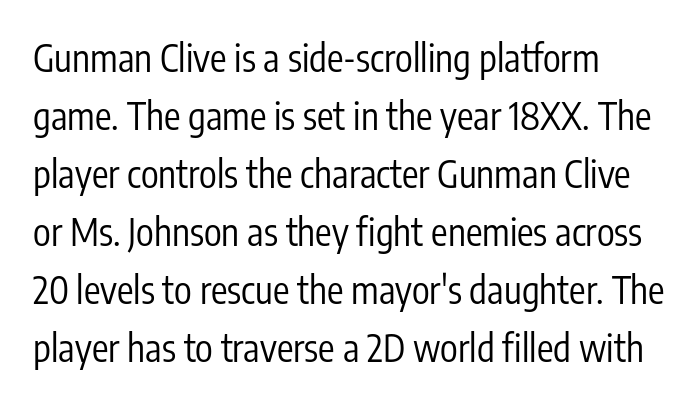
Examine the stroke ends and you'll find no serifs. The space beneath each line is pristine and unruled. Think of a printed novel: that variable character pitch is what you see here. Successive baselines arrive at the customary interval. The font is comparable to plain body text, perhaps lighter. The passage shown has conventional tracking throughout.
